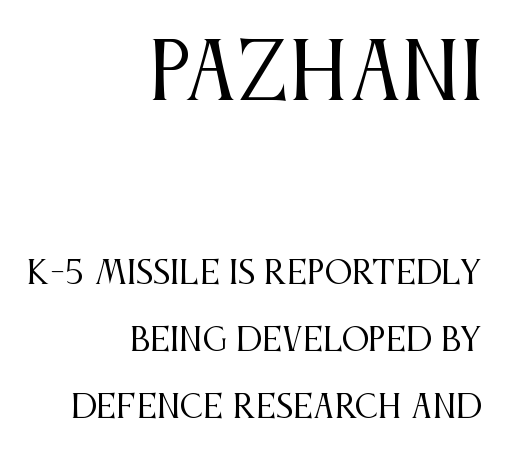
{"serif": "yes", "italic": "no", "bold": "no", "weight": "regular", "width": "condensed", "stroke_contrast": "medium", "x_height": "large", "monospaced": "no", "underline": "no", "align": "right", "line_spacing": "loose", "line_spacing_ratio": 2.17, "letter_spacing": "normal", "letter_spacing_em": 0.0, "larger_block": "first", "size_ratio": 2.48, "glyph_px": 77}
